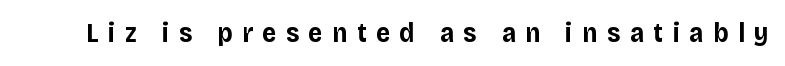
The image shows 27 px bold type, upright; set unusually wide letter spacing (+0.36 em), not underlined.
